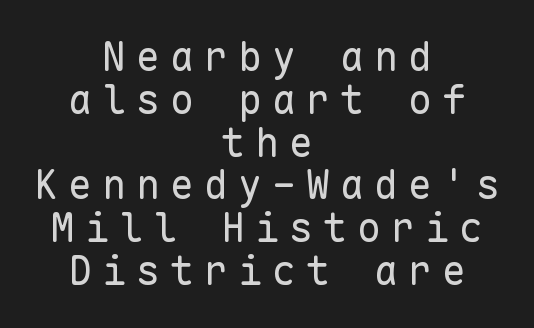
Q: Is the text bold? A: No.
Q: Is the text italic (slanted)? A: No, it is upright.
Q: Is the typeface a serif or a sans-serif typeface? A: Sans-serif.
Q: Is the text underlined? A: No.
Q: How is the paragraph aligned? A: Centered.
Q: Is the spacing between letters normal or unusually wide? A: Unusually wide.
Q: Is the spacing between lines tight, normal or loose? A: Tight.
Q: Width (condensed, normal, or wide)? A: Normal.
Q: Stroke contrast? A: Low.
Q: x-height? A: Medium.
Q: Monospaced? A: Yes.
